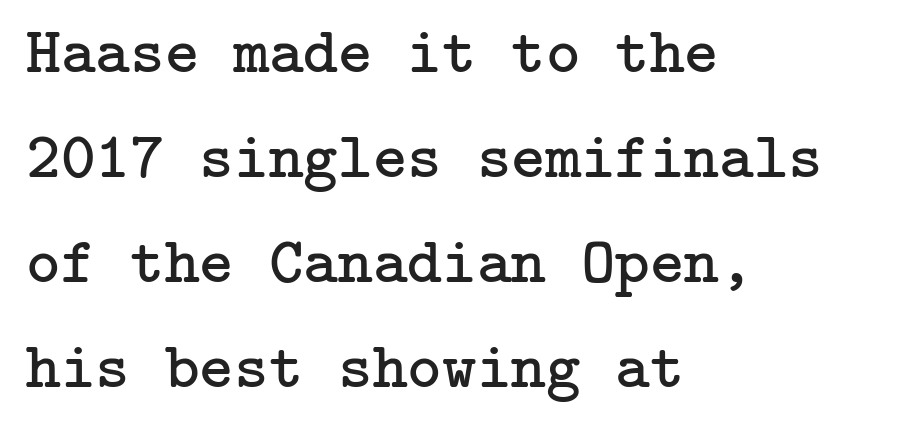
The image shows 66 px regular-weight serif type, upright; set left-aligned, normal line spacing (1.59x), normal letter spacing, not underlined; low stroke contrast and a medium x-height.
